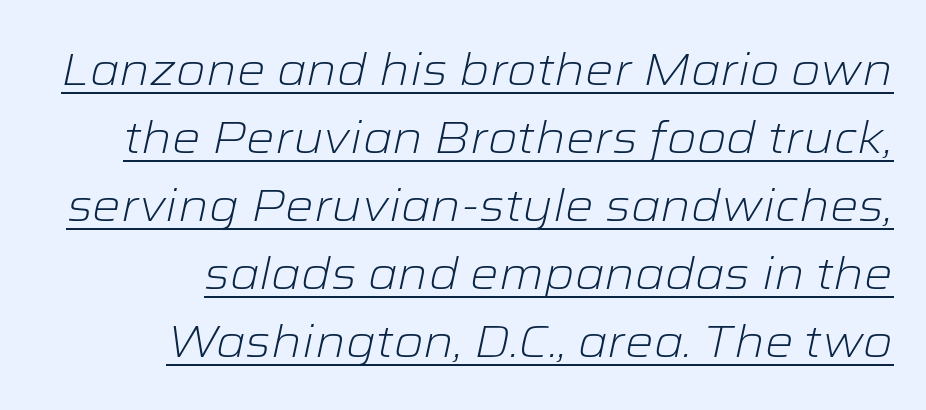
The image shows 45 px light, wide type, italic (leaning right); set right-aligned, normal line spacing (1.51x), normal letter spacing, underlined; low stroke contrast and a medium x-height.
